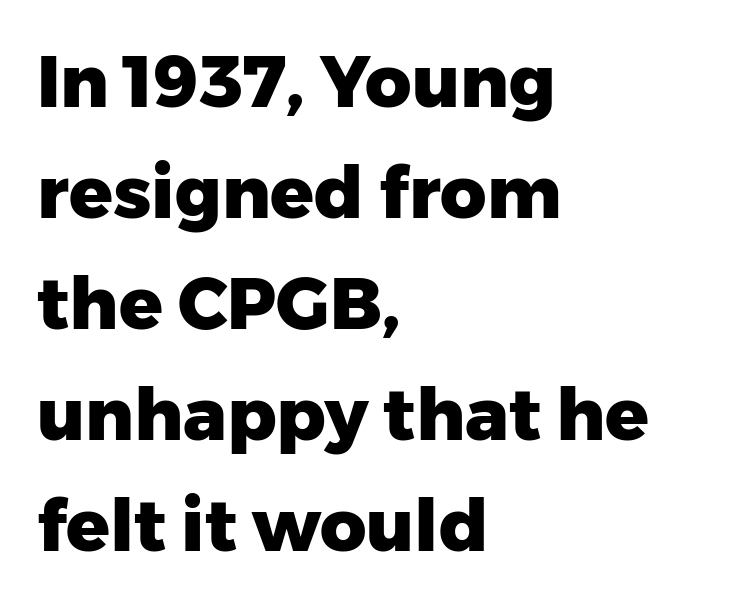
{"serif": "no", "italic": "no", "bold": "yes", "weight": "heavy", "width": "normal", "stroke_contrast": "low", "x_height": "medium", "monospaced": "no", "underline": "no", "align": "left", "line_spacing": "normal", "line_spacing_ratio": 1.54, "letter_spacing": "normal", "letter_spacing_em": 0.0, "glyph_px": 72}
